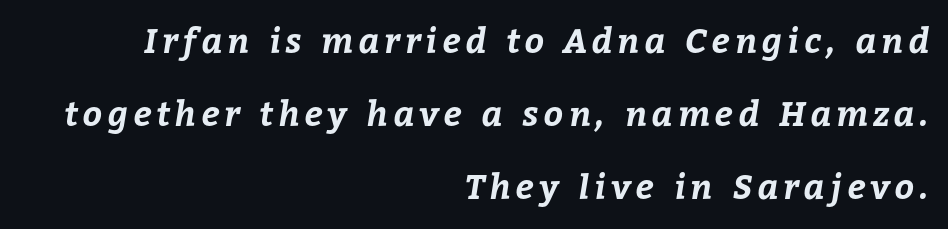
The image shows 34 px bold type; set right-aligned, loose line spacing (2.15x), not underlined; low stroke contrast and a medium x-height.
